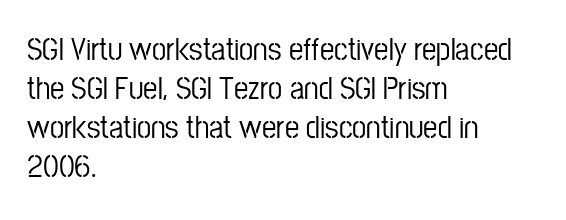
The image shows 32 px condensed sans-serif type, upright; set left-aligned, line spacing 1.22x, normal letter spacing, not underlined; low stroke contrast and a medium x-height.
